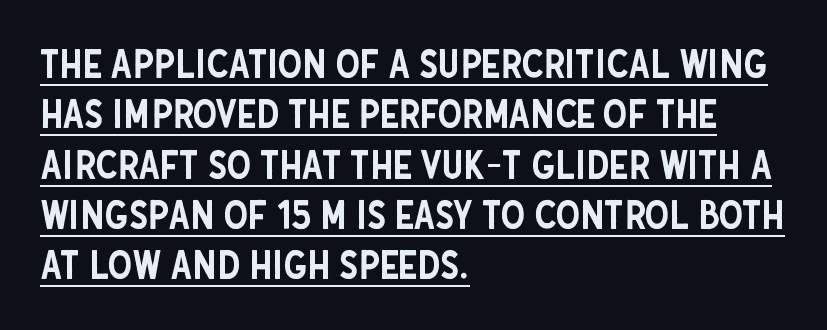
Proportional: the letters do not fall into vertical columns. The lettering is marked with a stroke running underneath it. Vertical spacing — default. This sample uses a sans-serif face. Ascenders rise straight up at ninety degrees. Layout note: lines flush left.
